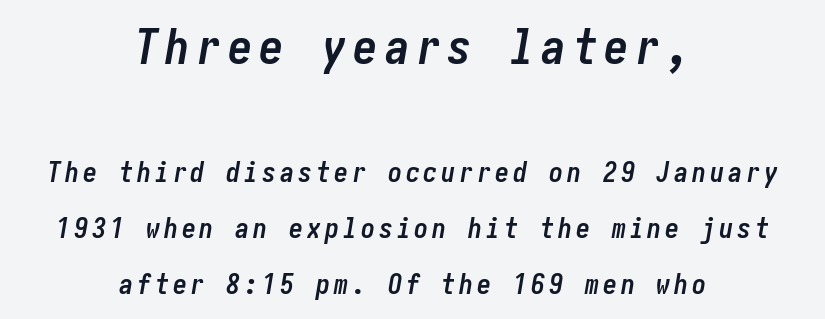
Q: Is the text bold? A: Yes.
Q: Is the text italic (slanted)? A: Yes, it leans right by about 10 degrees.
Q: Is the text underlined? A: No.
Q: How is the paragraph aligned? A: Centered.
Q: Is the spacing between lines tight, normal or loose? A: Loose.
Q: Which block of text is set in a larger size, the first (top) or the second (bottom)? A: The first (top) one.
Q: Width (condensed, normal, or wide)? A: Condensed.
Q: Stroke contrast? A: Low.
Q: x-height? A: Medium.
